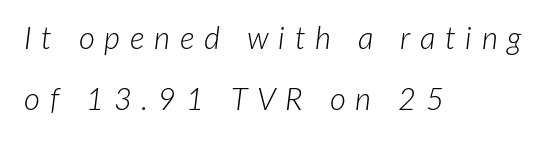
Q: Is the text bold? A: No.
Q: Is the text italic (slanted)? A: Yes, it leans right by about 7 degrees.
Q: Is the text underlined? A: No.
Q: How is the paragraph aligned? A: Left-aligned.
Q: Is the spacing between letters normal or unusually wide? A: Unusually wide.
Q: Is the spacing between lines tight, normal or loose? A: Loose.
Q: Width (condensed, normal, or wide)? A: Normal.
Q: Stroke contrast? A: Low.
Q: x-height? A: Medium.
Q: Monospaced? A: No.
